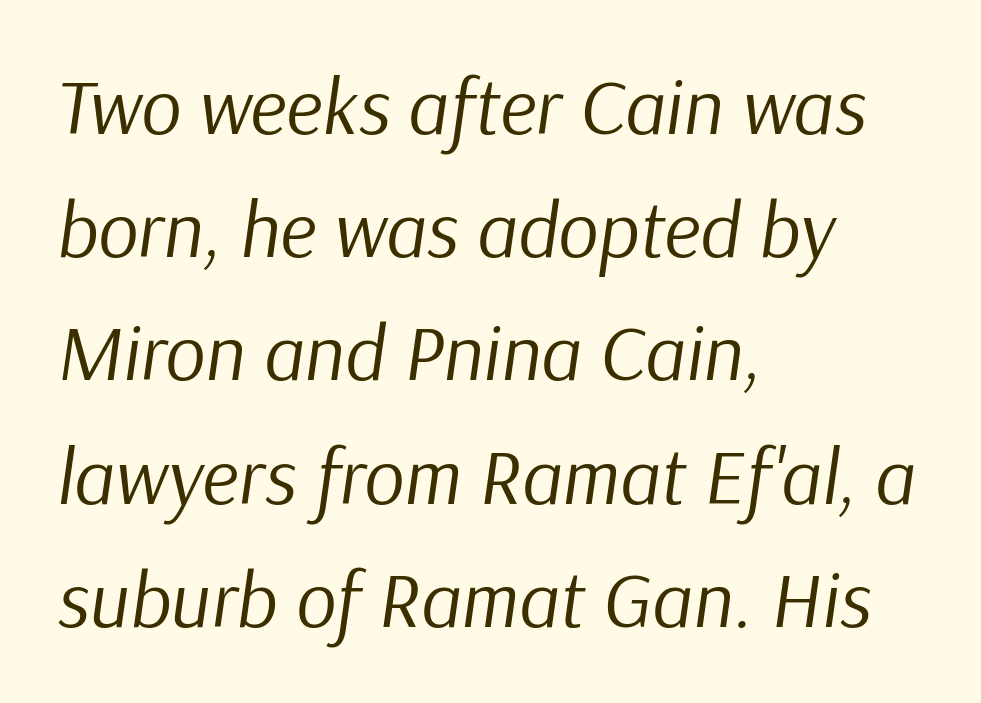
Q: Is the text bold? A: No.
Q: Is the text italic (slanted)? A: Yes, it leans right by about 9 degrees.
Q: Is the text underlined? A: No.
Q: How is the paragraph aligned? A: Left-aligned.
Q: Is the spacing between letters normal or unusually wide? A: Normal.
Q: Is the spacing between lines tight, normal or loose? A: Normal.
Q: Width (condensed, normal, or wide)? A: Normal.
Q: Stroke contrast? A: Low.
Q: x-height? A: Medium.
Q: Monospaced? A: No.
